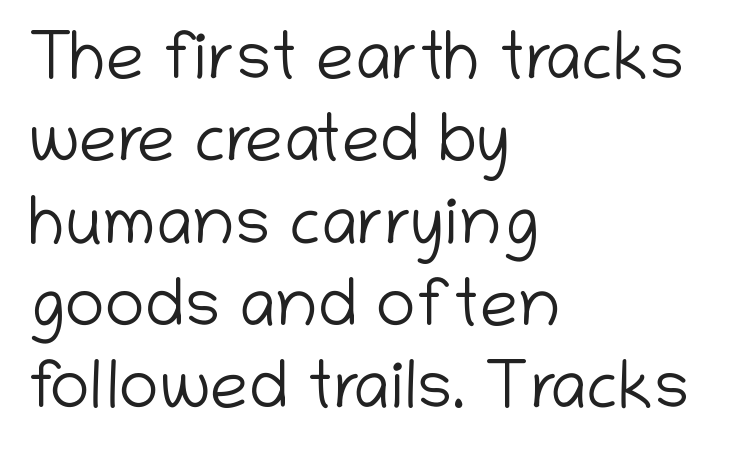
The image shows 68 px light sans-serif type, upright; set left-aligned, line spacing 1.21x, normal letter spacing, not underlined; low stroke contrast and a medium x-height.
